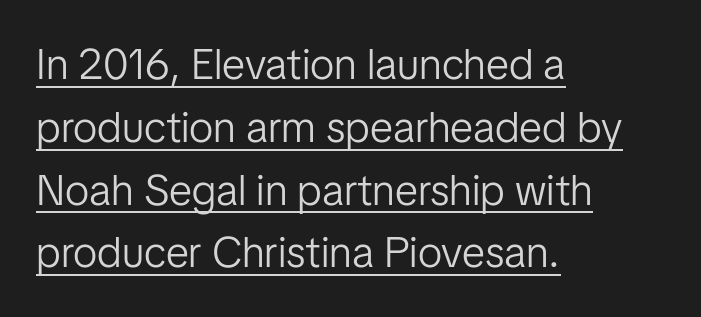
Q: Is the text bold? A: No.
Q: Is the text italic (slanted)? A: No, it is upright.
Q: Is the typeface a serif or a sans-serif typeface? A: Sans-serif.
Q: Is the text underlined? A: Yes.
Q: How is the paragraph aligned? A: Left-aligned.
Q: Is the spacing between letters normal or unusually wide? A: Normal.
Q: Is the spacing between lines tight, normal or loose? A: Normal.
Q: Width (condensed, normal, or wide)? A: Normal.
Q: Stroke contrast? A: Low.
Q: x-height? A: Medium.
Q: Monospaced? A: No.
